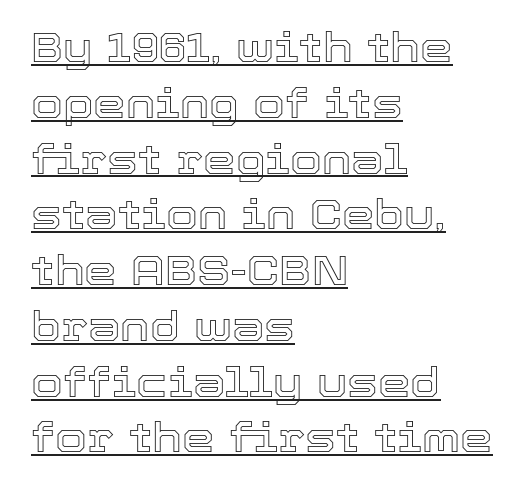
The image shows 41 px text type, upright; set left-aligned, normal line spacing (1.36x), normal letter spacing, underlined; a medium x-height.
